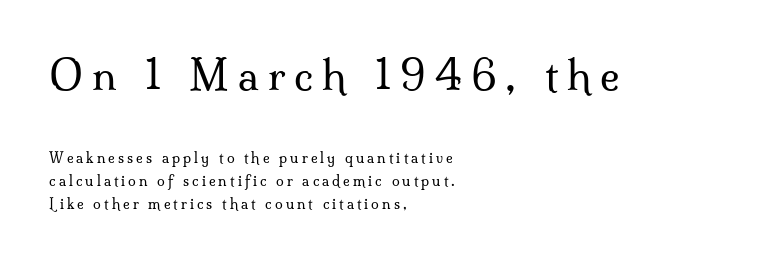
Looks like regular typesetting: each glyph gets only the width it needs. Every stem runs plumb, perpendicular to the baseline. Weight class: somewhere from thin through regular. Size contrast runs from large at the top to small at the bottom.
